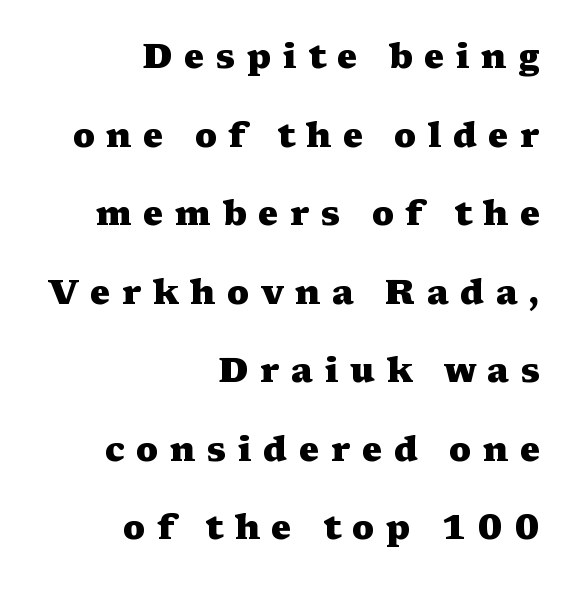
Quick note: not italic, upright. Caption: multi-line text, flush right, ragged left. The gap between lines stays unmarked. The lines are spread far apart with generous leading. The tracking jumps out immediately: characters are airy and widely separated.
